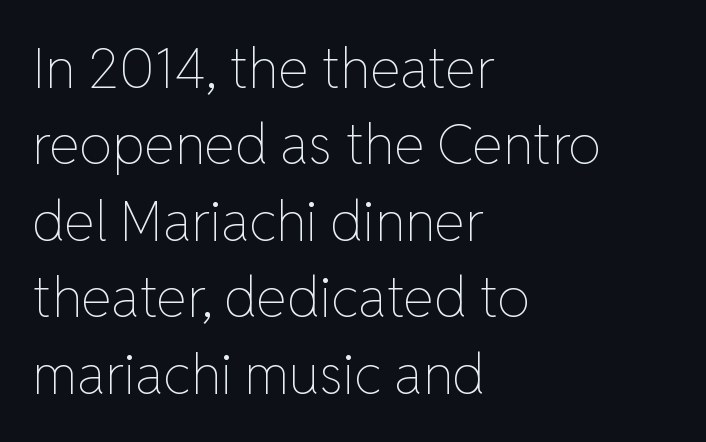
{"italic": "no", "bold": "no", "weight": "thin", "width": "normal", "stroke_contrast": "low", "x_height": "medium", "monospaced": "no", "underline": "no", "align": "left", "line_spacing": "normal", "line_spacing_ratio": 1.39, "letter_spacing": "normal", "letter_spacing_em": 0.0, "glyph_px": 55}
